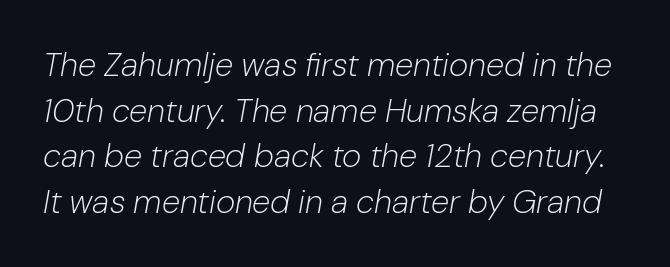
The image shows 33 px light type, italic (leaning right); set normal line spacing (1.38x), normal letter spacing, not underlined; low stroke contrast and a medium x-height.
